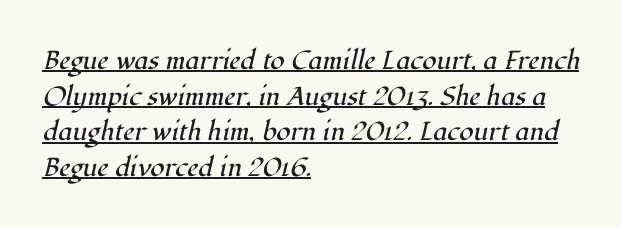
The image shows 26 px text type, italic (leaning right); set left-aligned, normal line spacing (1.37x), normal letter spacing, underlined.
